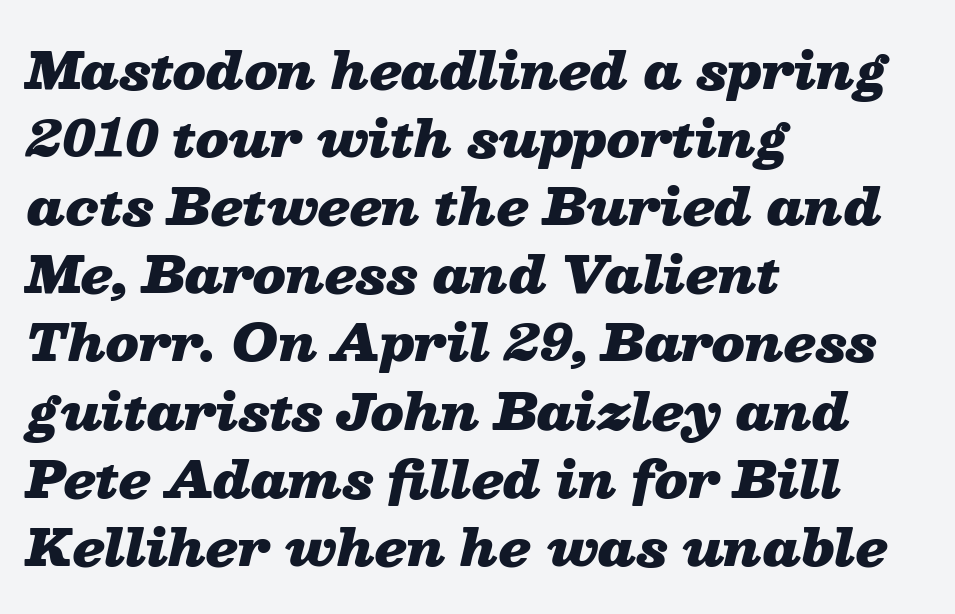
Note the varied advance widths — an 'i' is clearly narrower than an 'm'. Quick note: italic. Leading: standard. How are the letters spaced? Ordinarily, with no added tracking. Is the type bold? Yes — the strokes are clearly thick and heavy. Where is the straight margin? On the left.
